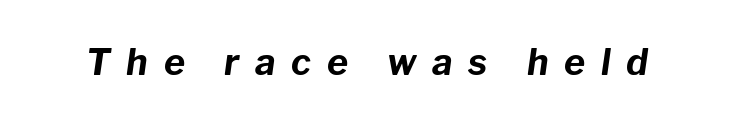
The image shows 36 px bold type, italic (leaning right); set unusually wide letter spacing (+0.44 em), not underlined; low stroke contrast and a medium x-height.
